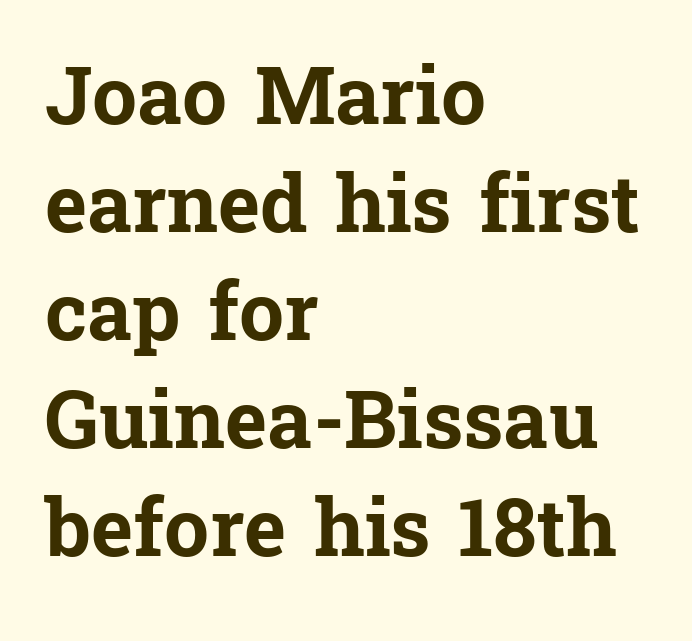
The image shows 80 px bold serif type, upright; set left-aligned, normal line spacing (1.35x), normal letter spacing, not underlined; low stroke contrast and a medium x-height.
